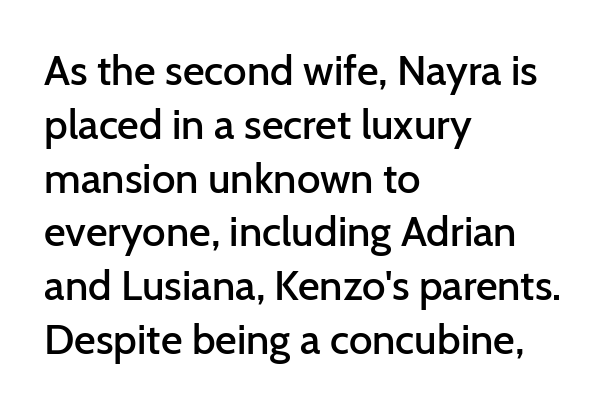
Just letters on the line, the space beneath them empty. All the whitespace from short lines collects on the right. Examine the stroke ends and you'll find no serifs. Rows of type keep a routine distance in the vertical direction.
